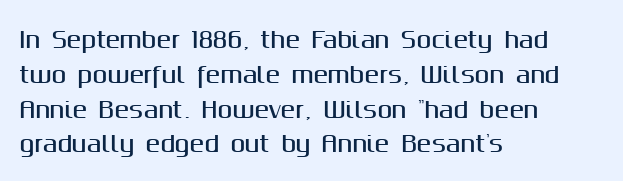
The image shows 22 px text type, upright; set left-aligned, normal line spacing (1.58x), normal letter spacing, not underlined.
